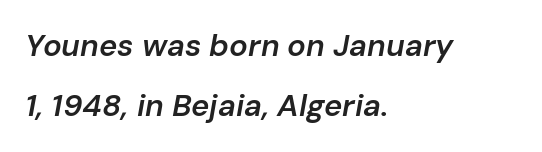
Q: Is the text bold? A: Semi-bold.
Q: Is the text italic (slanted)? A: Yes, it leans right by about 10 degrees.
Q: Is the text underlined? A: No.
Q: How is the paragraph aligned? A: Left-aligned.
Q: Is the spacing between letters normal or unusually wide? A: Normal.
Q: Is the spacing between lines tight, normal or loose? A: Loose.
Q: Width (condensed, normal, or wide)? A: Normal.
Q: Stroke contrast? A: Low.
Q: x-height? A: Medium.
Q: Monospaced? A: No.
